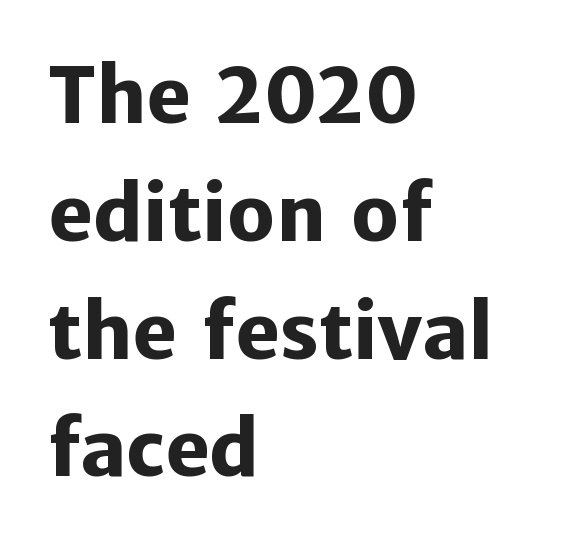
The image shows 76 px heavy sans-serif type, upright; set left-aligned, normal line spacing (1.55x), normal letter spacing, not underlined; low stroke contrast and a medium x-height.
